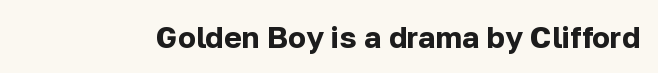
{"serif": "no", "italic": "no", "bold": "yes", "weight": "bold", "width": "normal", "stroke_contrast": "low", "x_height": "medium", "monospaced": "no", "underline": "no", "letter_spacing": "normal", "letter_spacing_em": 0.0, "glyph_px": 30}
